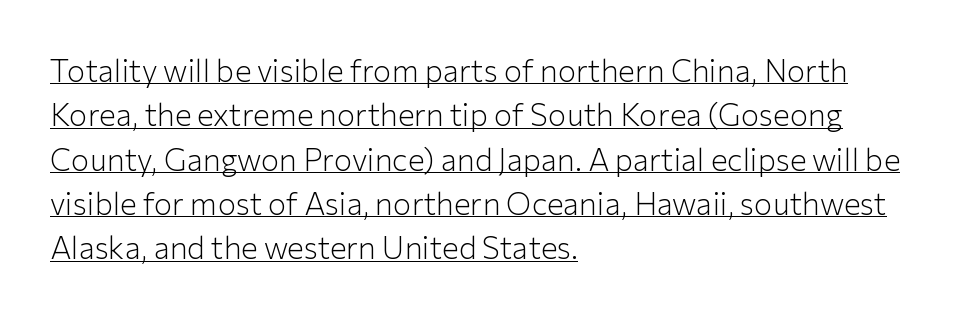
{"serif": "no", "italic": "no", "bold": "no", "weight": "light", "width": "normal", "stroke_contrast": "low", "x_height": "medium", "monospaced": "no", "underline": "yes", "align": "left", "line_spacing": "normal", "line_spacing_ratio": 1.43, "letter_spacing": "normal", "letter_spacing_em": 0.0, "glyph_px": 31}
